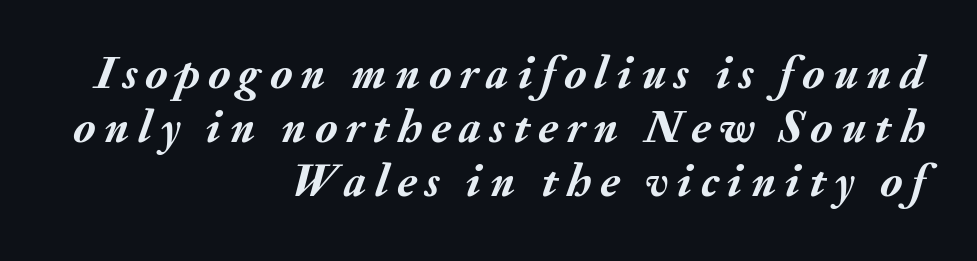
The image shows 47 px semibold type, italic (leaning right); set right-aligned, tight line spacing (1.15x), not underlined; medium stroke contrast and a small x-height.
